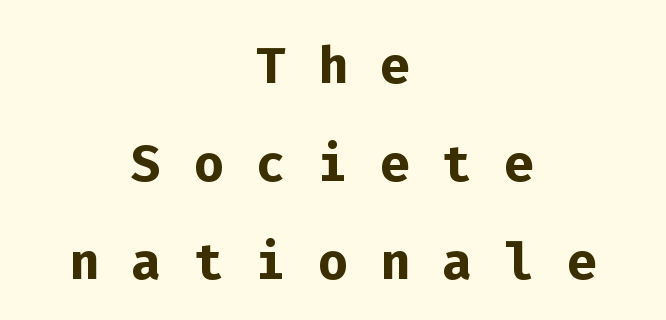
Every stem runs plumb, perpendicular to the baseline. Is the type bold? Yes — the strokes are clearly thick and heavy. The letters march in equal steps, a hallmark of fixed-pitch type. Notice how the passage keeps no hard edge, just a central spine. Each new line begins a customary step beneath the previous one.
